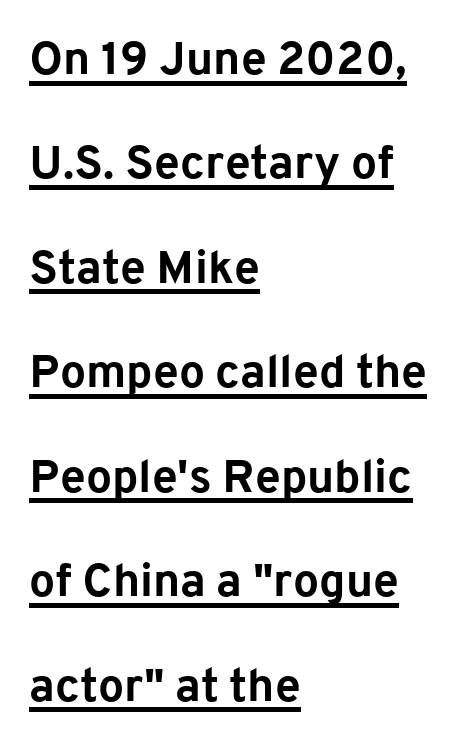
Proportional: the letters do not fall into vertical columns. Default kerning and tracking; the words read as compact shapes. The letters are bold, with thick, heavy strokes. Alignment: flush left. The typeface chosen for these lines omits serifs.
